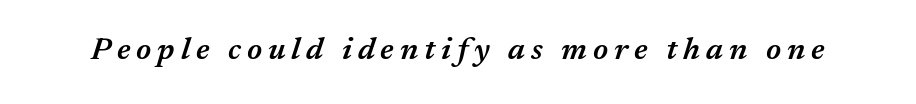
The image shows 31 px semibold type, italic (leaning right); set not underlined; medium stroke contrast and a medium x-height.
